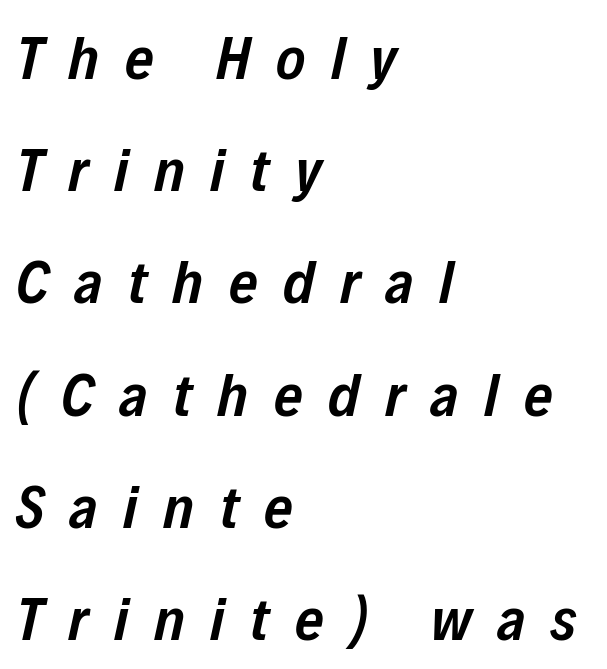
Type without underlining. Italic? Definitely — the glyphs are oblique. Letter spacing: wide. The paragraph shown leans on its left margin.
